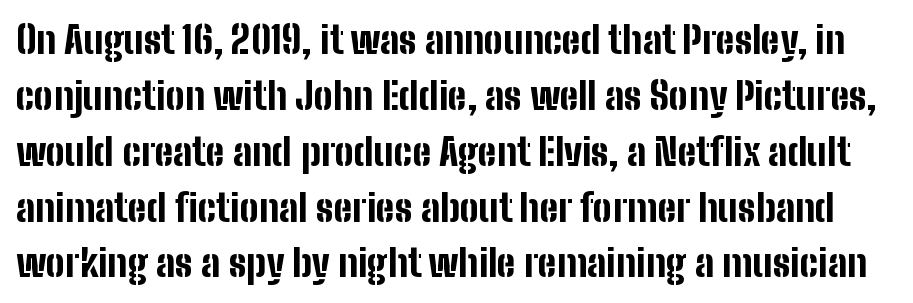
{"serif": "no", "italic": "no", "bold": "yes", "weight": "bold", "width": "condensed", "stroke_contrast": "low", "x_height": "medium", "monospaced": "no", "underline": "no", "line_spacing": "normal", "line_spacing_ratio": 1.47, "letter_spacing": "normal", "letter_spacing_em": 0.0, "glyph_px": 38}
